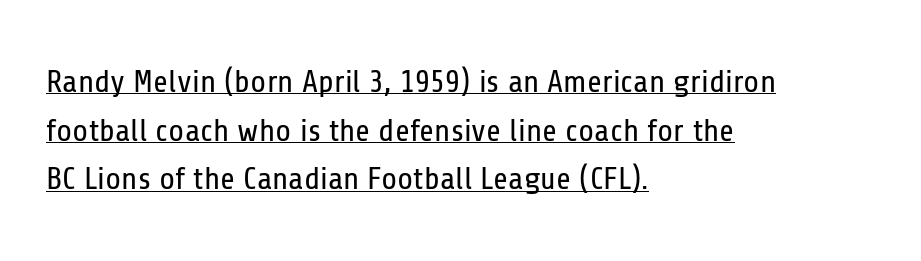
Q: Is the text bold? A: No.
Q: Is the text italic (slanted)? A: No, it is upright.
Q: Is the typeface a serif or a sans-serif typeface? A: Sans-serif.
Q: Is the text underlined? A: Yes.
Q: How is the paragraph aligned? A: Left-aligned.
Q: Is the spacing between letters normal or unusually wide? A: Normal.
Q: Is the spacing between lines tight, normal or loose? A: Normal.
Q: Width (condensed, normal, or wide)? A: Condensed.
Q: Stroke contrast? A: Low.
Q: x-height? A: Medium.
Q: Monospaced? A: No.
